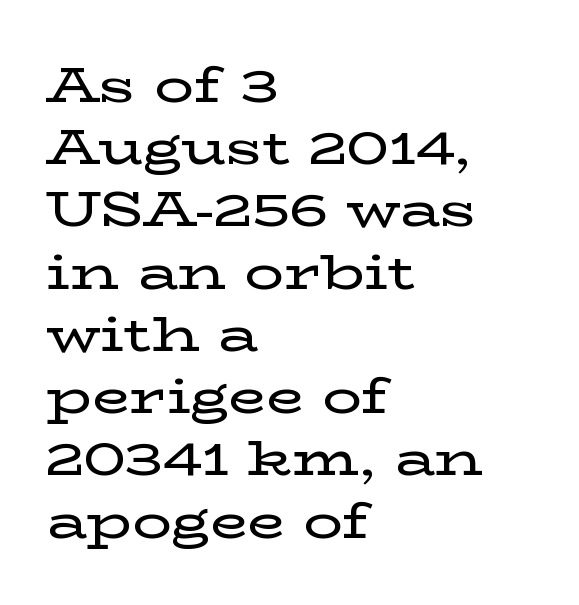
Q: Is the text italic (slanted)? A: No, it is upright.
Q: Is the typeface a serif or a sans-serif typeface? A: Serif.
Q: Is the text underlined? A: No.
Q: How is the paragraph aligned? A: Left-aligned.
Q: Is the spacing between letters normal or unusually wide? A: Normal.
Q: Is the spacing between lines tight, normal or loose? A: Normal.
Q: Width (condensed, normal, or wide)? A: Wide.
Q: Stroke contrast? A: Low.
Q: x-height? A: Medium.
Q: Monospaced? A: No.
